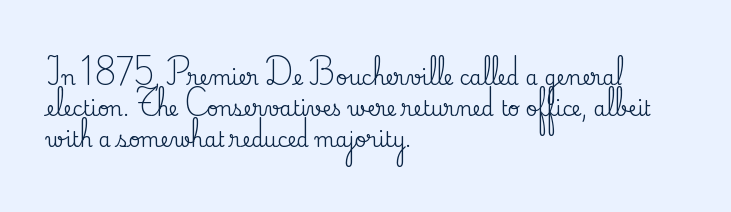
Layout note: lines flush left. Designer's note — italics off, roman on. The baseline area is clear. Reading down the column, the eye jumps a familiar distance to each next line. Default kerning and tracking; the words read as compact shapes.
